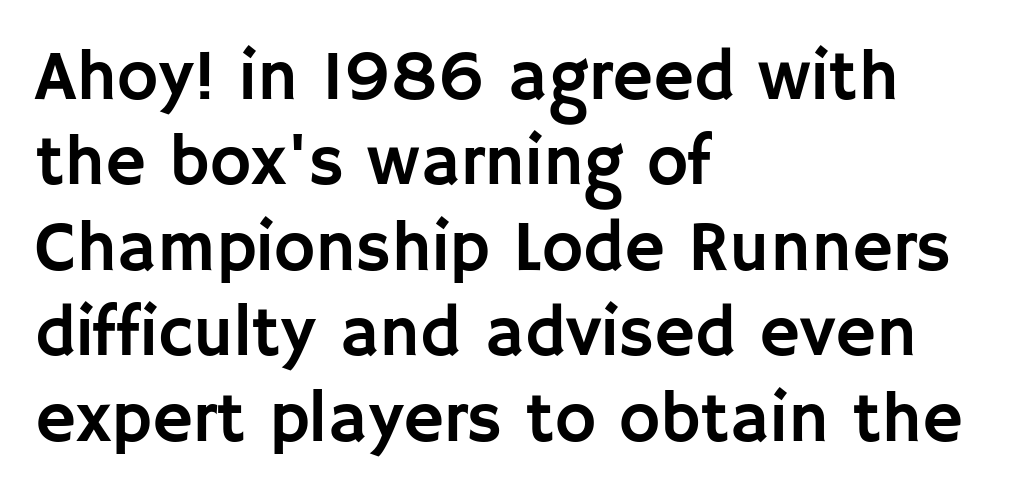
Note the varied advance widths — an 'i' is clearly narrower than an 'm'. Nothing unusual about the tracking: characters are spaced as the font intends. You can tell from the bare stems that sans-serif type was used. Leftover space on each line is placed entirely after the last word.
